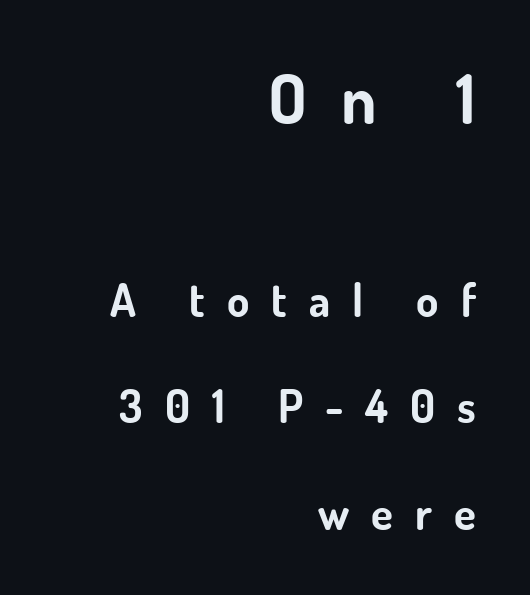
Look at the bottom of the vertical strokes: they stop flat, with no serifs. The lines are spread far apart with generous leading. The text block is weighted toward the right margin, trailing off unevenly leftward. Caption: bold face, heavy strokes.
